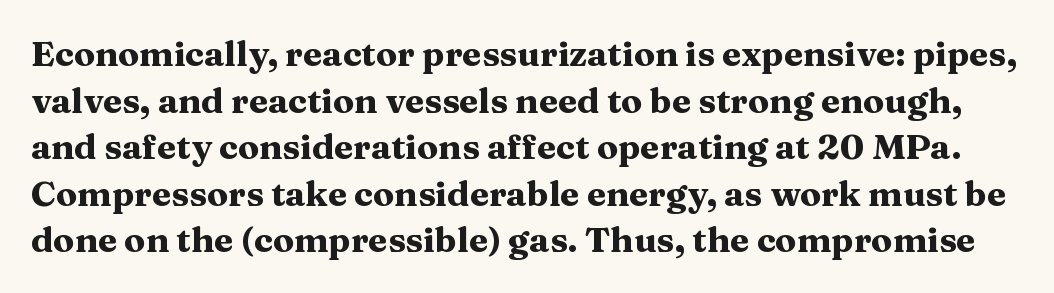
Just letters on the line, the space beneath them empty. Compared with typical body copy, the letter spacing here is the same. Old-style or modern, the face here clearly has serifs. In terms of leading, this rendering sits right in the middle.
